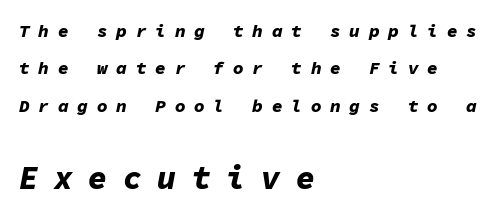
The face used here has the dense, thick strokes of a bold. Yep, that's italic — everything's leaning. Each new line begins a long way beneath the previous one. Words float on clear page, feet unadorned. The passage shown is typed in a monospace face where columns stay perfectly aligned. In this sample the second text group is rendered at the bigger scale.
